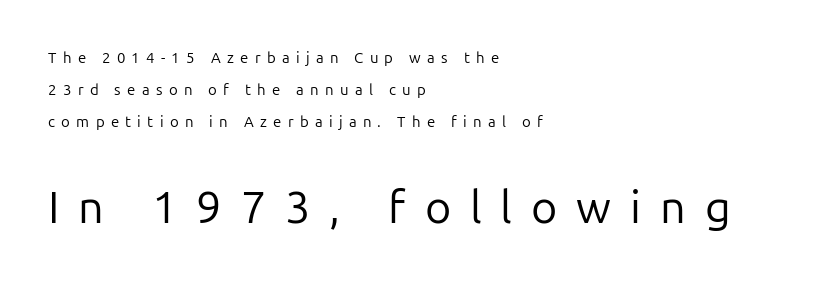
{"serif": "no", "italic": "no", "bold": "no", "weight": "regular", "width": "normal", "stroke_contrast": "low", "x_height": "medium", "monospaced": "no", "underline": "no", "align": "left", "line_spacing": "loose", "line_spacing_ratio": 2.14, "letter_spacing": "wide", "letter_spacing_em": 0.42, "larger_block": "second", "size_ratio": 3.0, "glyph_px": 45}
